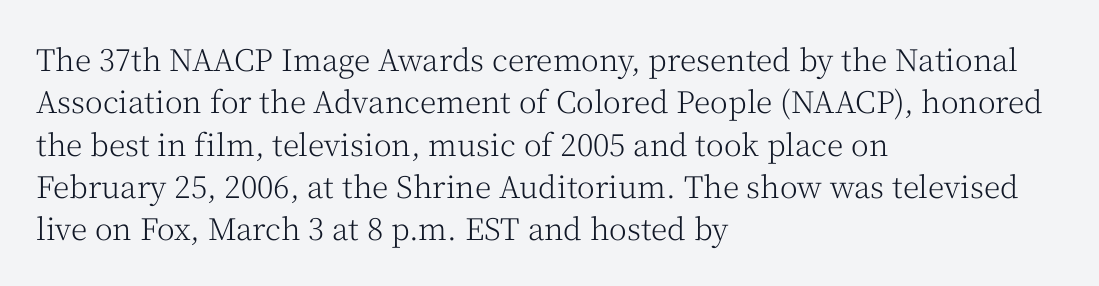
Do the characters align in a grid? No, the font is proportional. Lines of text with bare space underneath. Are there feet on the stems? There are — it's a serif. Look at the tracking — it's just the regular setting, nothing added. This is not heavy type; no bold has been used. Every row of glyphs begins at an identical x-position on the left.
